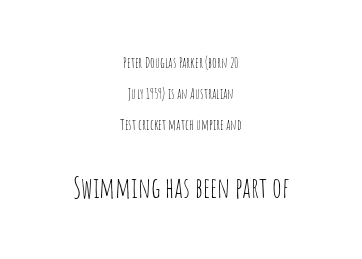
The image shows 28 px thin, condensed sans-serif type, upright; set centered, loose line spacing (2.23x), normal letter spacing, not underlined; the second (bottom) block is 2.0x larger; low stroke contrast and a large x-height.
